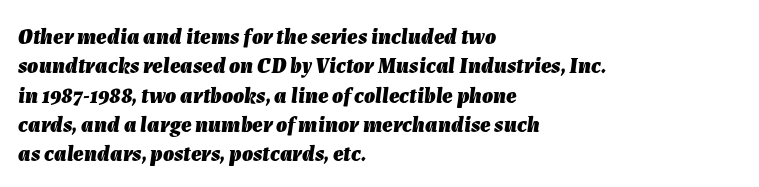
Q: Is the text bold? A: Yes.
Q: Is the text italic (slanted)? A: Yes, it leans right by about 7 degrees.
Q: Is the text underlined? A: No.
Q: How is the paragraph aligned? A: Left-aligned.
Q: Is the spacing between letters normal or unusually wide? A: Normal.
Q: Is the spacing between lines tight, normal or loose? A: Normal.
